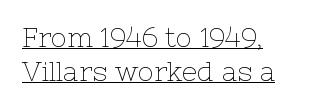
{"italic": "no", "bold": "no", "underline": "yes", "align": "left", "line_spacing": "normal", "line_spacing_ratio": 1.25, "letter_spacing": "normal", "letter_spacing_em": 0.0, "glyph_px": 27}
